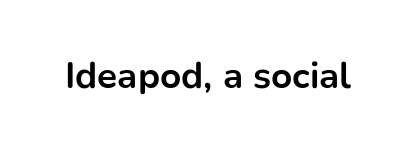
{"serif": "no", "italic": "no", "bold": "yes", "weight": "bold", "width": "normal", "stroke_contrast": "low", "x_height": "medium", "monospaced": "no", "underline": "no", "letter_spacing": "normal", "letter_spacing_em": 0.0, "glyph_px": 37}
